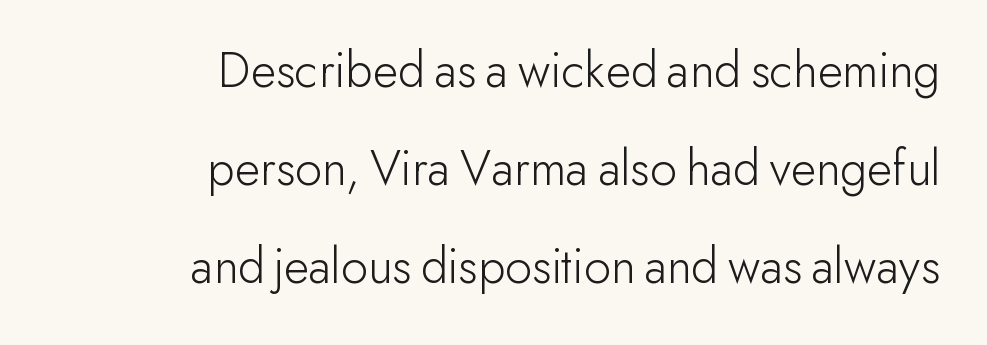
{"serif": "no", "italic": "no", "bold": "no", "weight": "light", "width": "normal", "stroke_contrast": "low", "x_height": "small", "monospaced": "no", "underline": "no", "align": "right", "line_spacing_ratio": 1.88, "letter_spacing": "normal", "letter_spacing_em": 0.0, "glyph_px": 52}
